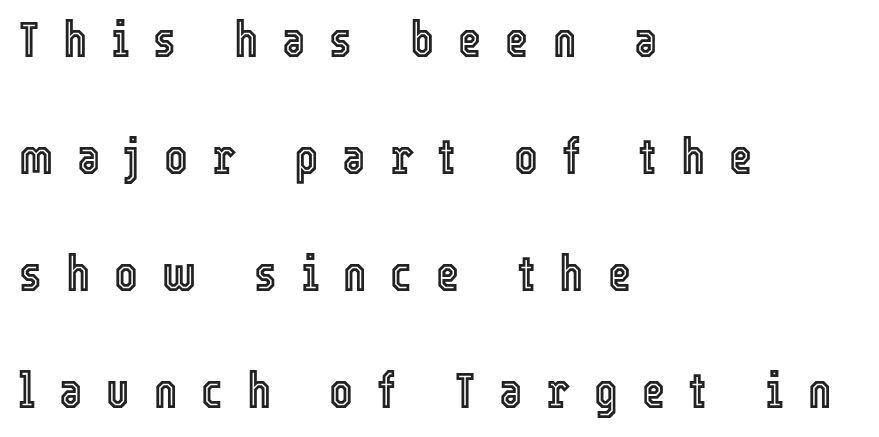
Here the designer chose a conventional face with non-uniform glyph widths. Glance below the letters and you will spot only blank space. Honestly, the rows look like they've been pulled way apart. Every character sits straight up, as roman type does. Short and long lines alike share a common starting point at left. Loose tracking; the words dissolve into strings of separated letters.
